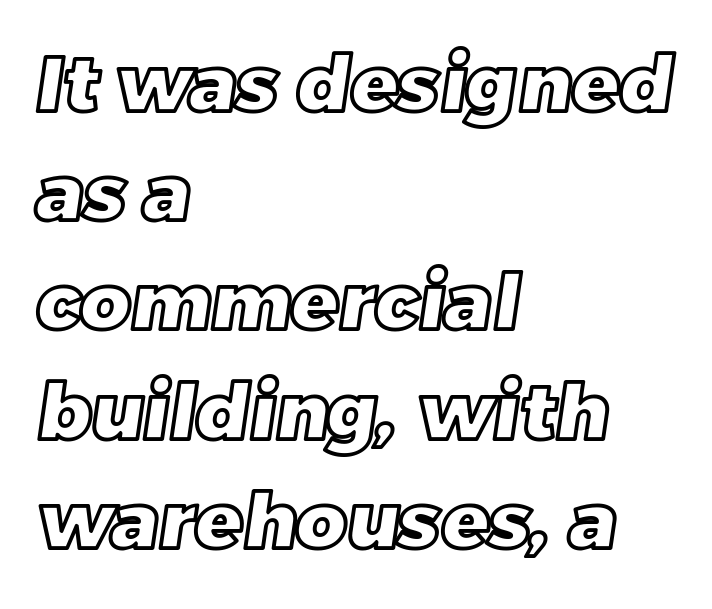
Q: Is the text underlined? A: No.
Q: How is the paragraph aligned? A: Left-aligned.
Q: Is the spacing between letters normal or unusually wide? A: Normal.
Q: Is the spacing between lines tight, normal or loose? A: Normal.
Q: Width (condensed, normal, or wide)? A: Normal.
Q: x-height? A: Large.
Q: Monospaced? A: No.
